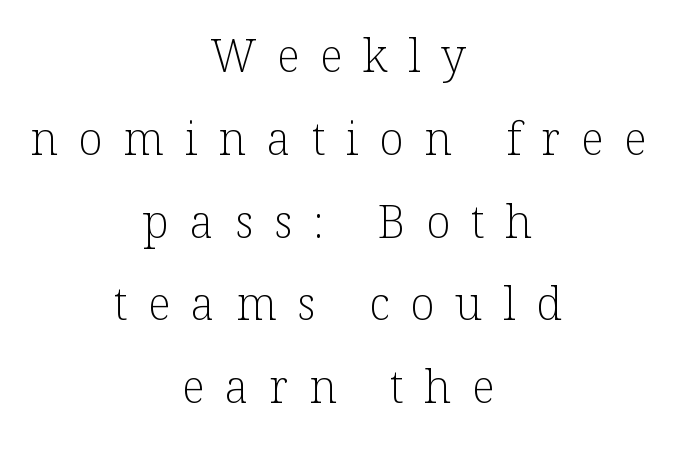
The passage shown is not underscored anywhere. Layout note: lines centered. This sample has the flowing, uneven cadence of proportional lettering. Characters follow at a spacing far wider than the type designer built in.
